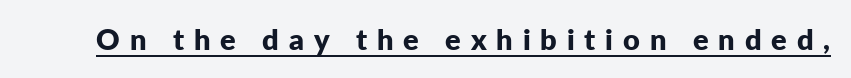
The image shows 29 px bold sans-serif type, upright; set unusually wide letter spacing (+0.34 em), underlined; low stroke contrast and a medium x-height.
